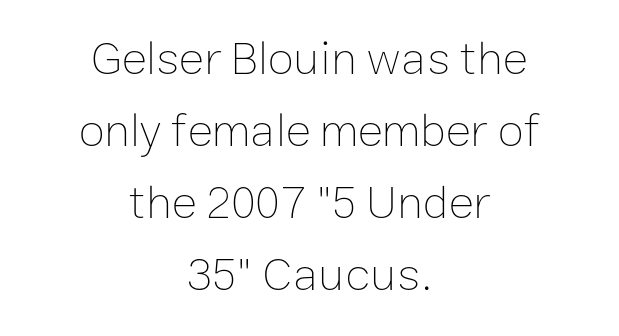
The image shows 48 px thin type, upright; set centered, normal line spacing (1.5x), normal letter spacing, not underlined; low stroke contrast and a medium x-height.
